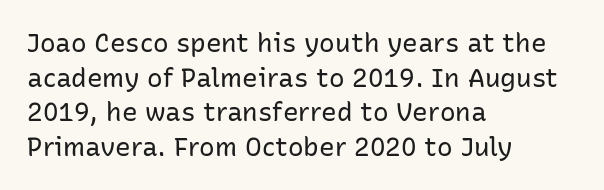
No chunkiness to these letters — they're not bold. A classic flush-left, rag-right setting is used for this passage. One glance says typical: line gaps are just what's usual. The letters sit at their default tracking, neither squeezed nor spread.
